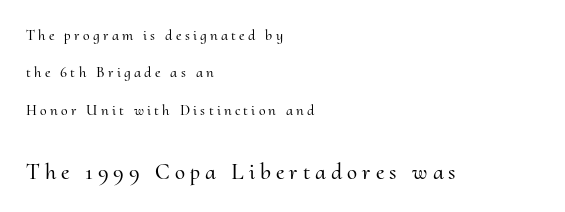
The image shows 23 px text type, upright; set left-aligned, loose line spacing (2.5x), unusually wide letter spacing (+0.22 em), not underlined; the second (bottom) block is 1.53x larger.
